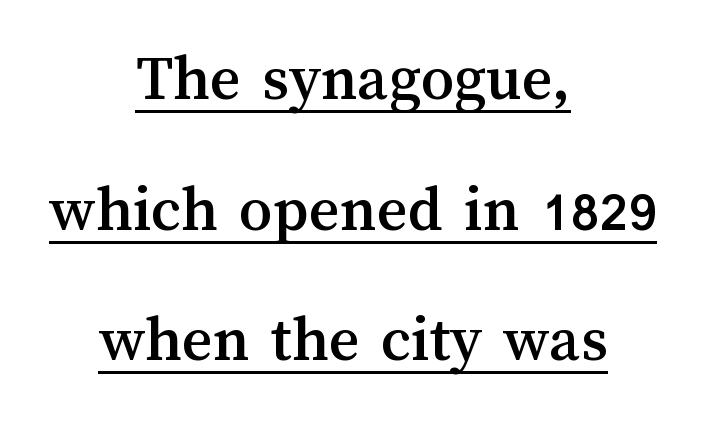
Q: Is the text italic (slanted)? A: No, it is upright.
Q: Is the text underlined? A: Yes.
Q: How is the paragraph aligned? A: Centered.
Q: Is the spacing between letters normal or unusually wide? A: Normal.
Q: Is the spacing between lines tight, normal or loose? A: Loose.
Q: Width (condensed, normal, or wide)? A: Normal.
Q: Stroke contrast? A: Medium.
Q: x-height? A: Medium.
Q: Monospaced? A: No.
